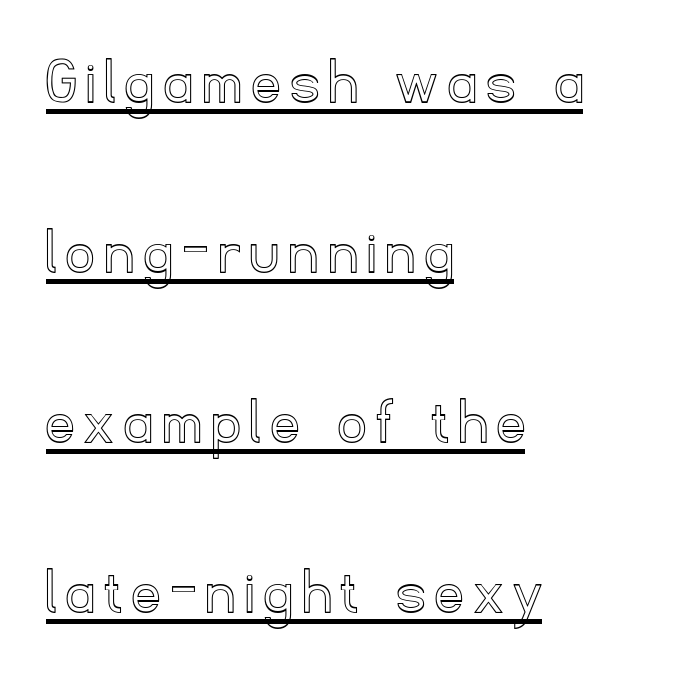
Layout note: lines flush left. Note the varied advance widths — an 'i' is clearly narrower than an 'm'. The block of text is sparse from top to bottom, with ample space between rows. You can see a thin bar hugging the bottom of the glyphs. Quick note: not italic, upright.
